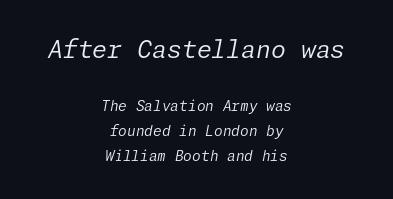
{"italic": "yes", "lean": "right", "slant_degrees": 11, "bold": "no", "underline": "no", "align": "center", "line_spacing_ratio": 1.78, "letter_spacing": "normal", "letter_spacing_em": 0.0, "larger_block": "first", "size_ratio": 1.71, "glyph_px": 24}
